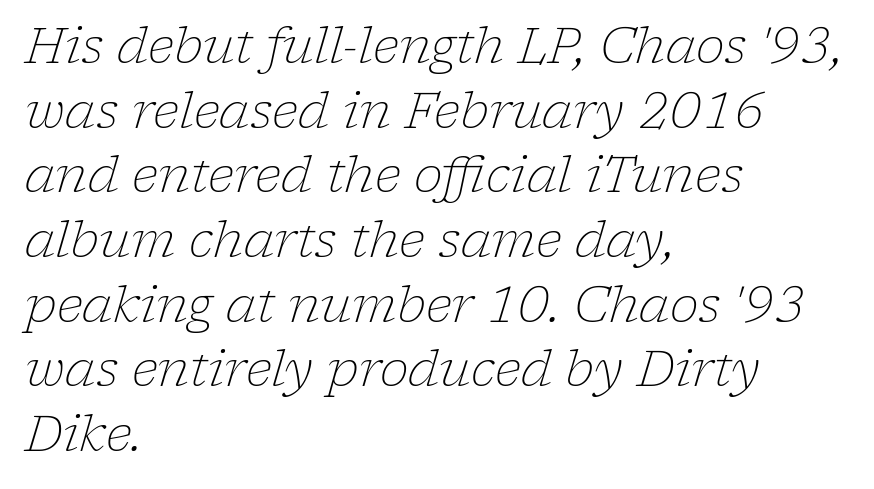
{"serif": "yes", "italic": "yes", "lean": "right", "slant_degrees": 17, "bold": "no", "weight": "light", "width": "normal", "stroke_contrast": "low", "x_height": "medium", "monospaced": "no", "underline": "no", "align": "left", "line_spacing": "normal", "line_spacing_ratio": 1.32, "letter_spacing": "normal", "letter_spacing_em": 0.0, "glyph_px": 49}
